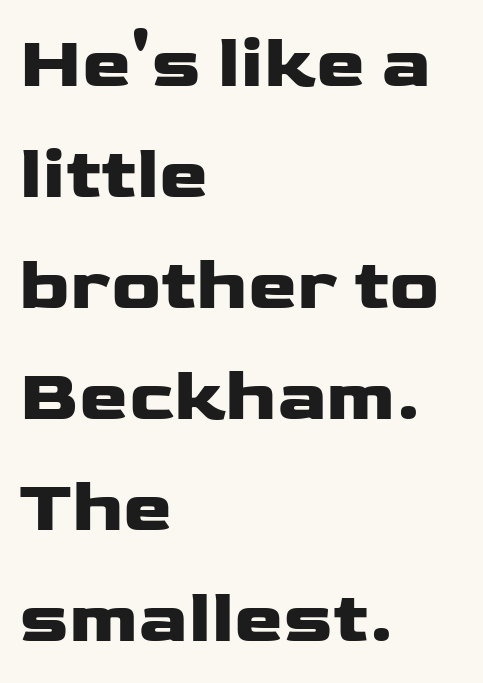
The image shows 74 px heavy, wide sans-serif type, upright; set left-aligned, normal line spacing (1.5x), normal letter spacing, not underlined; low stroke contrast and a medium x-height.
